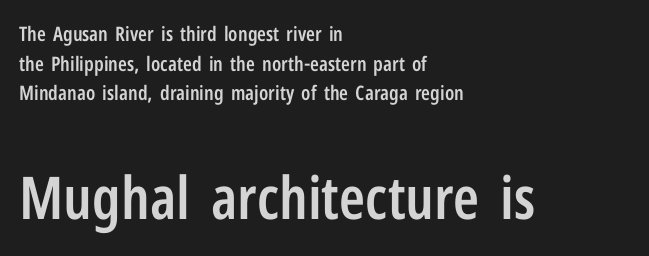
The image shows 59 px semibold, condensed sans-serif type, upright; set left-aligned, normal line spacing (1.48x), normal letter spacing, not underlined; the second (bottom) block is 2.95x larger; low stroke contrast and a medium x-height.
